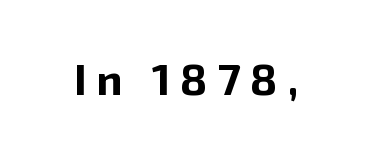
The tracking jumps out immediately: characters are airy and widely separated. The specimen omits any rule beneath the text block's lines. Serifs: no, the terminals of the letterforms are clean. Set as a true bold cut, around the 700 mark.
